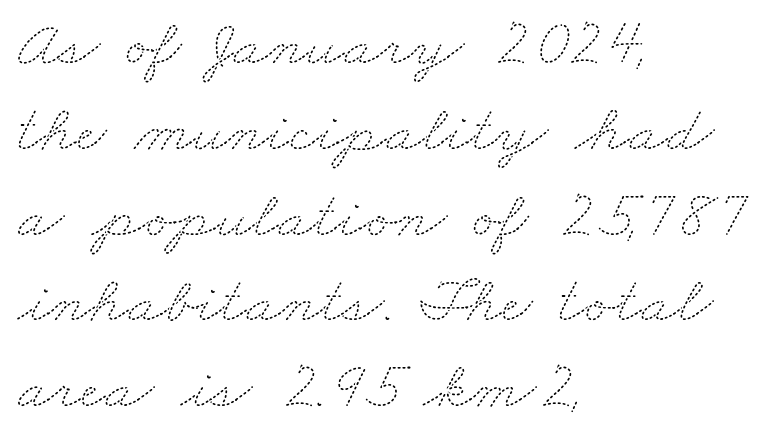
{"bold": "no", "weight": "thin", "width": "wide", "stroke_contrast": "medium", "x_height": "small", "monospaced": "no", "underline": "no", "align": "left", "line_spacing": "normal", "line_spacing_ratio": 1.28, "letter_spacing": "normal", "letter_spacing_em": 0.0, "glyph_px": 67}
